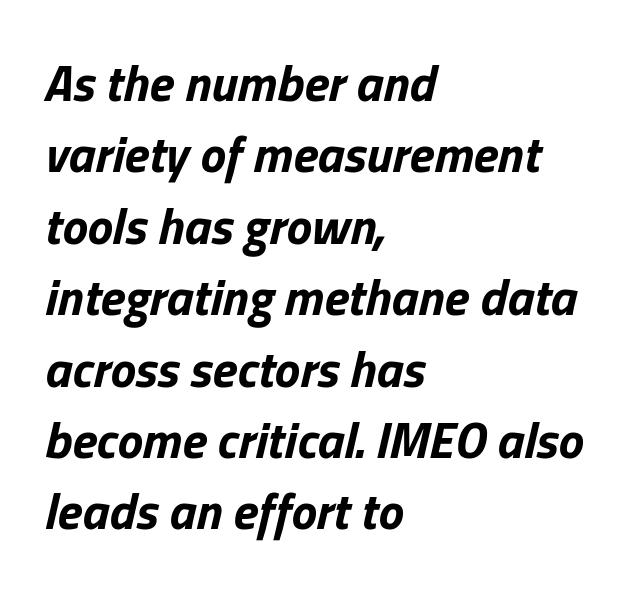
Q: Is the text bold? A: Yes.
Q: Is the text italic (slanted)? A: Yes, it leans right by about 13 degrees.
Q: Is the text underlined? A: No.
Q: How is the paragraph aligned? A: Left-aligned.
Q: Is the spacing between letters normal or unusually wide? A: Normal.
Q: Is the spacing between lines tight, normal or loose? A: Normal.
Q: Width (condensed, normal, or wide)? A: Normal.
Q: Stroke contrast? A: Low.
Q: x-height? A: Medium.
Q: Monospaced? A: No.
